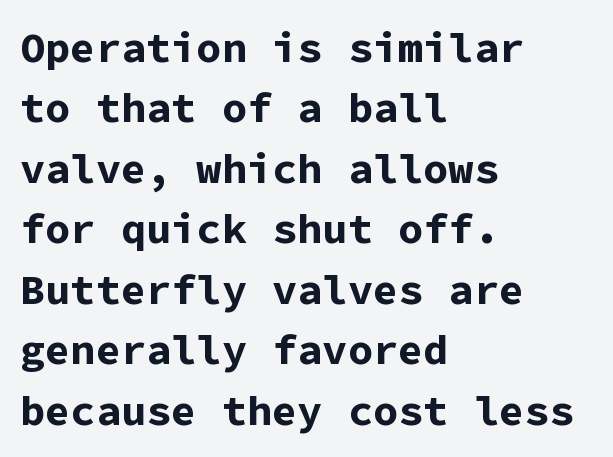
Think of a typewriter: that constant character pitch is what you see here. Baseline-to-baseline distance is the conventional proportion of letter height. Nothing sits at the stroke ends, so this counts as sans-serif. In terms of weight, the rendering is a true, heavy bold. Which margin do the lines hug? The left one — the right edge is uneven.
